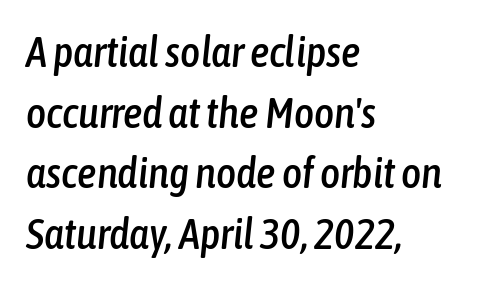
{"italic": "yes", "lean": "right", "slant_degrees": 6, "width": "condensed", "stroke_contrast": "low", "x_height": "medium", "monospaced": "no", "underline": "no", "align": "left", "line_spacing": "normal", "line_spacing_ratio": 1.41, "letter_spacing": "normal", "letter_spacing_em": 0.0, "glyph_px": 43}
